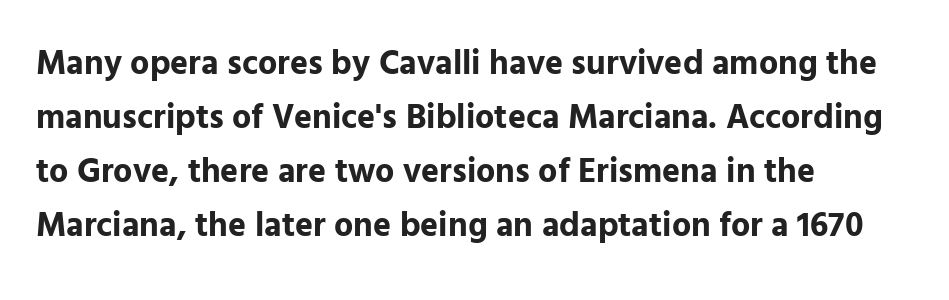
{"serif": "no", "italic": "no", "bold": "yes", "weight": "bold", "width": "normal", "stroke_contrast": "low", "x_height": "medium", "monospaced": "no", "underline": "no", "align": "left", "line_spacing": "normal", "line_spacing_ratio": 1.59, "letter_spacing": "normal", "letter_spacing_em": 0.0, "glyph_px": 34}
